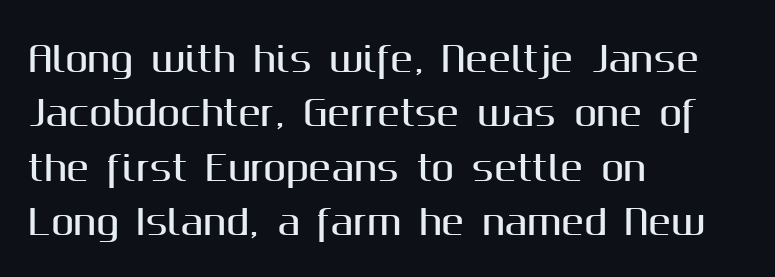
{"serif": "no", "italic": "no", "width": "normal", "stroke_contrast": "medium", "x_height": "medium", "monospaced": "no", "underline": "no", "align": "left", "line_spacing": "normal", "line_spacing_ratio": 1.6, "letter_spacing": "normal", "letter_spacing_em": 0.0, "glyph_px": 34}
